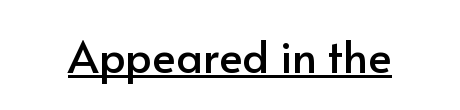
Q: Is the text italic (slanted)? A: No, it is upright.
Q: Is the typeface a serif or a sans-serif typeface? A: Sans-serif.
Q: Is the text underlined? A: Yes.
Q: Is the spacing between letters normal or unusually wide? A: Normal.
Q: Width (condensed, normal, or wide)? A: Normal.
Q: Stroke contrast? A: Low.
Q: x-height? A: Small.
Q: Monospaced? A: No.
